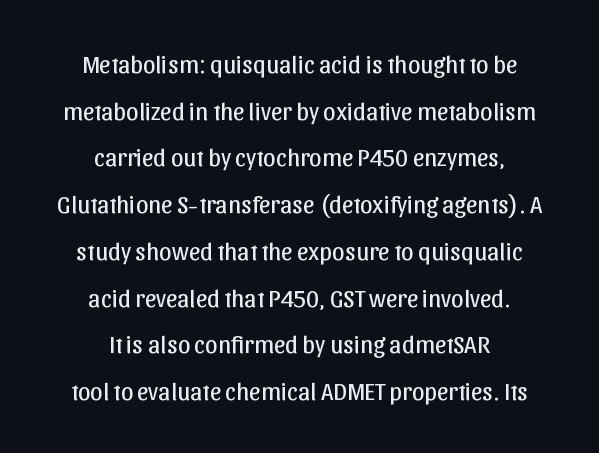
Q: Is the text bold? A: No.
Q: Is the text italic (slanted)? A: No, it is upright.
Q: Is the text underlined? A: No.
Q: How is the paragraph aligned? A: Centered.
Q: Is the spacing between letters normal or unusually wide? A: Normal.
